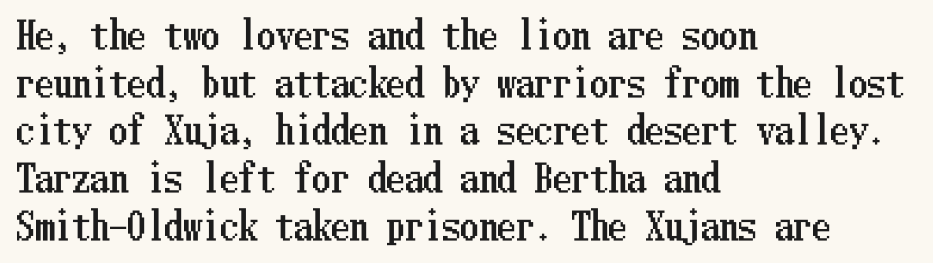
All the whitespace from short lines collects on the right. Observe the ordinary spacing: letters are neighbours, not strangers. The rendering uses a moderate line-height, typical for paragraphs. Unlike italic type, these characters show no tilt at all. The area under the type is left untouched.
